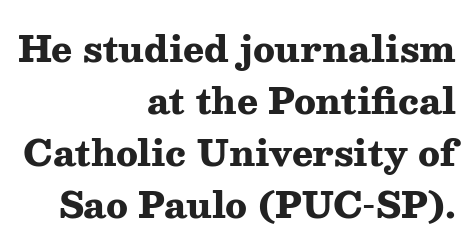
Q: Is the text bold? A: Yes.
Q: Is the text italic (slanted)? A: No, it is upright.
Q: Is the typeface a serif or a sans-serif typeface? A: Serif.
Q: Is the text underlined? A: No.
Q: How is the paragraph aligned? A: Right-aligned.
Q: Is the spacing between letters normal or unusually wide? A: Normal.
Q: Is the spacing between lines tight, normal or loose? A: Normal.
Q: Width (condensed, normal, or wide)? A: Wide.
Q: Stroke contrast? A: Medium.
Q: x-height? A: Medium.
Q: Monospaced? A: No.
